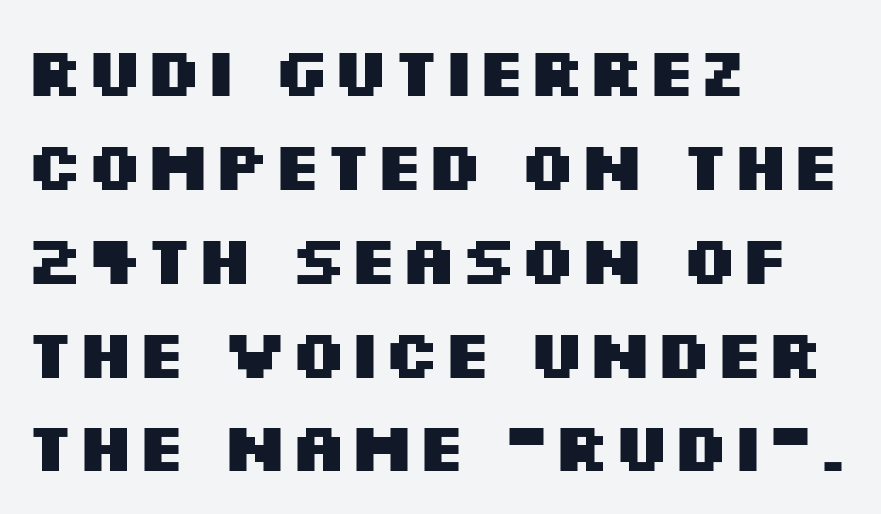
The image shows 68 px heavy, wide sans-serif type, upright; set left-aligned, normal line spacing (1.38x), normal letter spacing, not underlined; medium stroke contrast and a large x-height.
